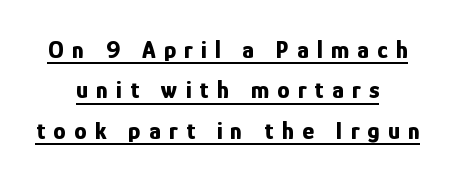
{"italic": "no", "bold": "yes", "underline": "yes", "align": "center", "line_spacing": "normal", "line_spacing_ratio": 1.62, "letter_spacing": "wide", "letter_spacing_em": 0.33, "glyph_px": 25}
